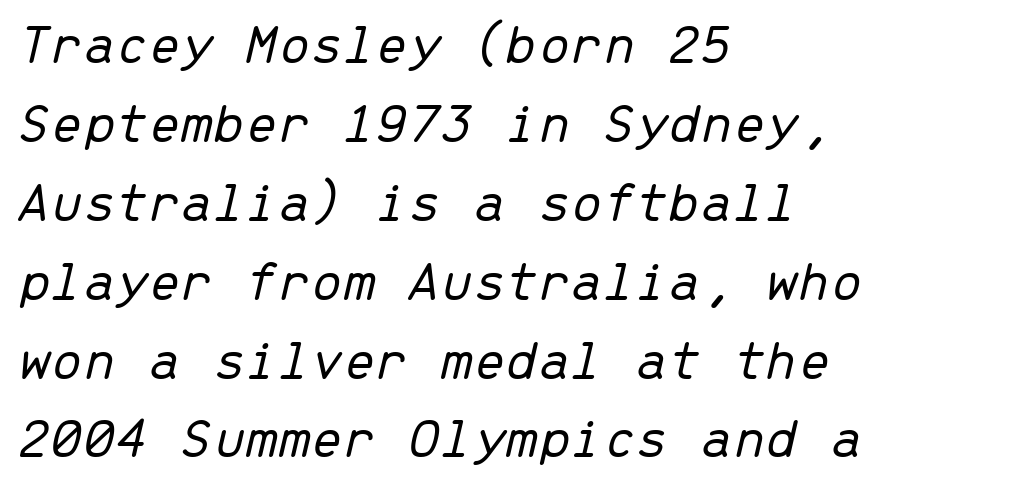
The image shows 58 px light type, italic (leaning right), monospaced; set left-aligned, normal line spacing (1.36x), normal letter spacing, not underlined; low stroke contrast and a medium x-height.
